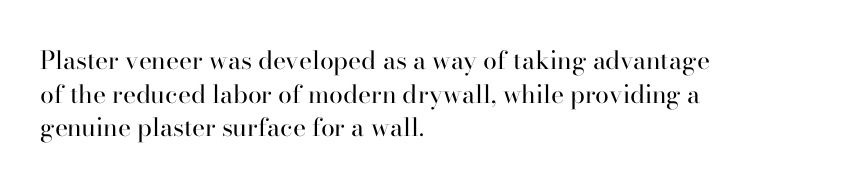
Honestly, there is no underline to notice here at all. When letters stand straight like this, we call the style roman or upright. The passage shown stacks its lines at a standard gap. Horizontal alignment here is leftward, the default for most running prose. Ink coverage per letter is moderate at most.
